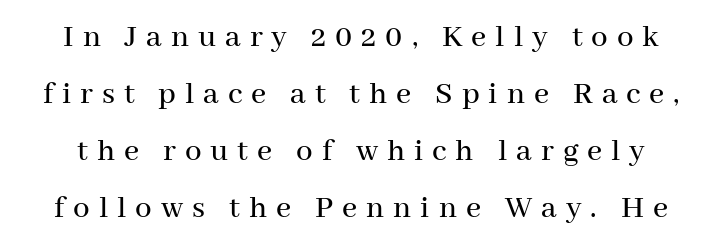
Letterform terminals end in serifs throughout the passage. Decoration check: the copy has no underline. The face used here is proportionally spaced, like ordinary book or web type. The letters stand upright; this is a roman face. The line texture is sparse and dotted thanks to wide tracking.
